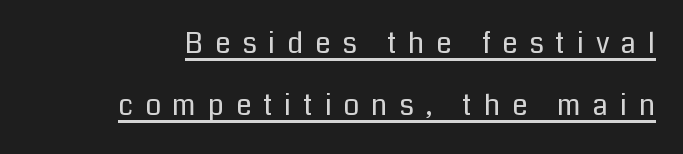
It's the straight-up-and-down kind of type. Observe the absence of serifs on each vertical stroke in this sample. The typeface has the unassuming heft of standard copy or less. The lettering is marked with a stroke running underneath it. Each word looks stretched out because of the extra space between its letters. Baseline-to-baseline distance is far greater than the letter height.
